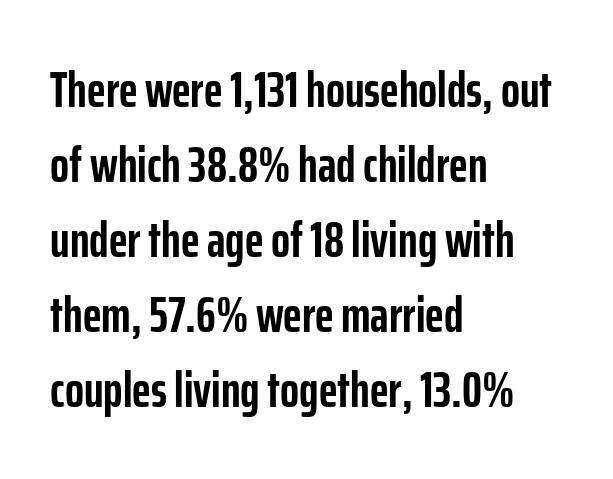
The image shows 50 px semibold, condensed sans-serif type, upright; set left-aligned, normal line spacing (1.5x), normal letter spacing, not underlined; low stroke contrast and a medium x-height.
